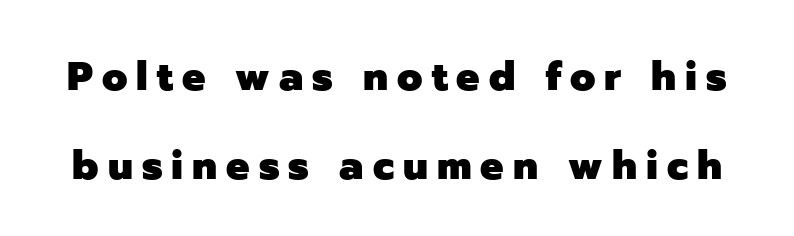
The image shows 41 px heavy sans-serif type, upright; set loose line spacing (2.18x), unusually wide letter spacing (+0.22 em), not underlined; low stroke contrast and a medium x-height.
